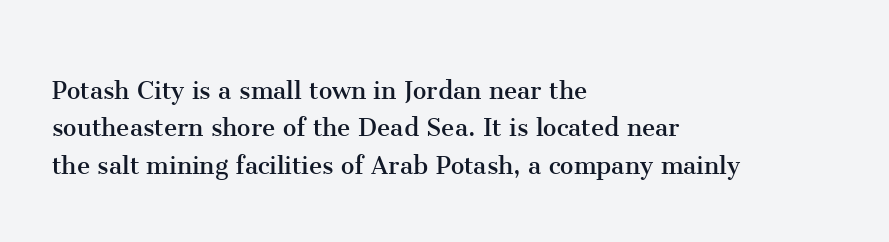
The image shows 30 px regular-weight serif type, upright; set left-aligned, normal line spacing (1.25x), normal letter spacing, not underlined; medium stroke contrast and a medium x-height.
